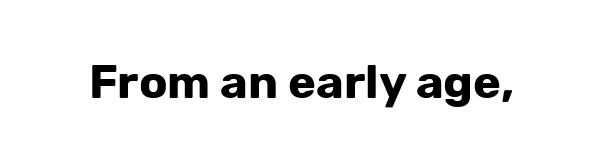
{"serif": "no", "italic": "no", "bold": "yes", "weight": "bold", "width": "normal", "stroke_contrast": "low", "x_height": "medium", "monospaced": "no", "underline": "no", "letter_spacing": "normal", "letter_spacing_em": 0.0, "glyph_px": 47}
